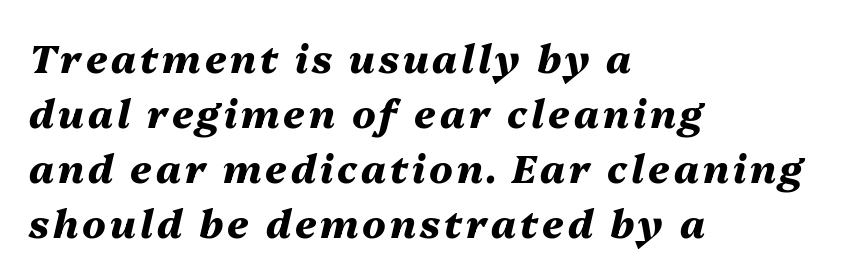
The passage shown is not underscored anywhere. Emphasis by weight is at full strength: bold. Normally led — the rows are evenly, conventionally spaced. Italic: yes, the glyphs are oblique.
